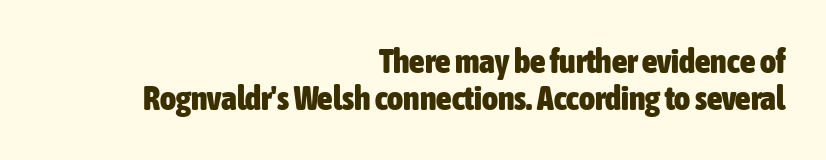
The image shows 34 px heavy, condensed sans-serif type, upright; set right-aligned, tight line spacing (1.09x), normal letter spacing, not underlined; low stroke contrast and a medium x-height.
